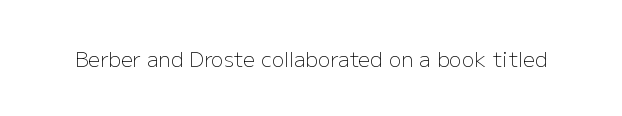
The image shows 21 px text type, upright; set normal letter spacing, not underlined.
